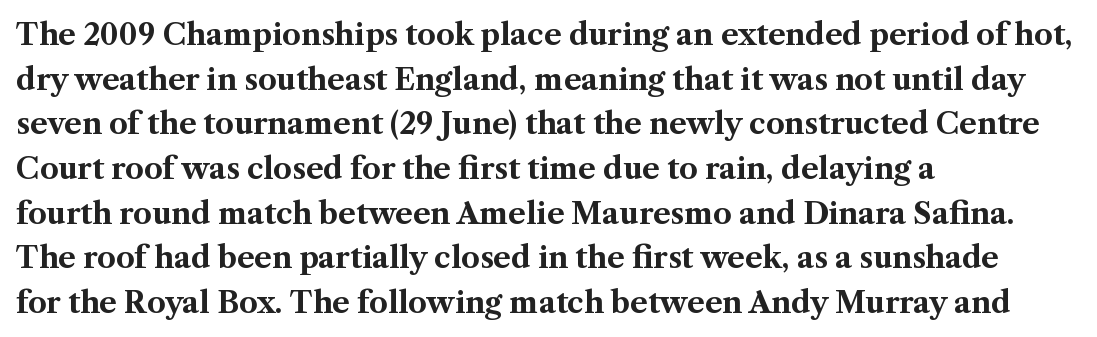
{"serif": "yes", "italic": "no", "bold": "yes", "weight": "bold", "width": "normal", "stroke_contrast": "medium", "x_height": "medium", "monospaced": "no", "underline": "no", "align": "left", "line_spacing": "normal", "line_spacing_ratio": 1.54, "letter_spacing": "normal", "letter_spacing_em": 0.0, "glyph_px": 29}
